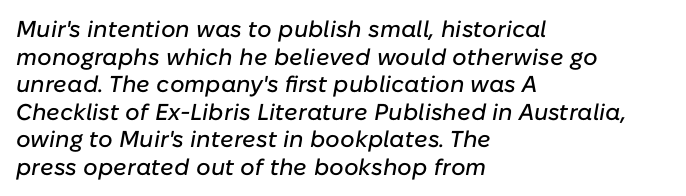
Q: Is the text italic (slanted)? A: Yes, it leans right by about 10 degrees.
Q: Is the text underlined? A: No.
Q: How is the paragraph aligned? A: Left-aligned.
Q: Is the spacing between letters normal or unusually wide? A: Normal.
